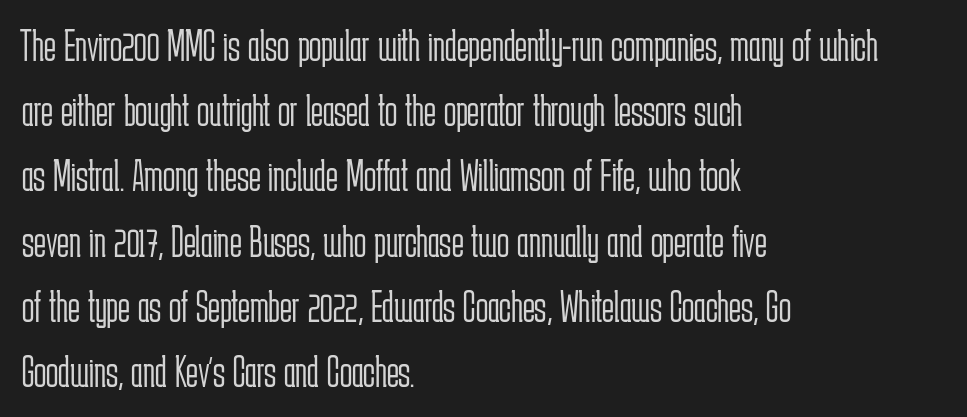
The image shows 45 px light, condensed sans-serif type, upright; set left-aligned, normal line spacing (1.45x), normal letter spacing, not underlined; low stroke contrast and a medium x-height.
